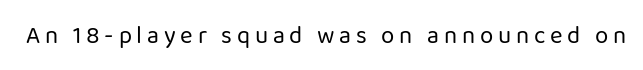
Q: Is the text bold? A: No.
Q: Is the text italic (slanted)? A: No, it is upright.
Q: Is the text underlined? A: No.
Q: Is the spacing between letters normal or unusually wide? A: Unusually wide.
